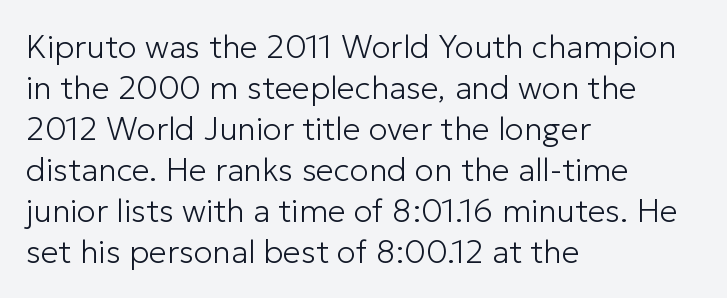
The image shows 32 px light sans-serif type, upright; set left-aligned, normal line spacing (1.28x), normal letter spacing, not underlined; low stroke contrast and a medium x-height.
